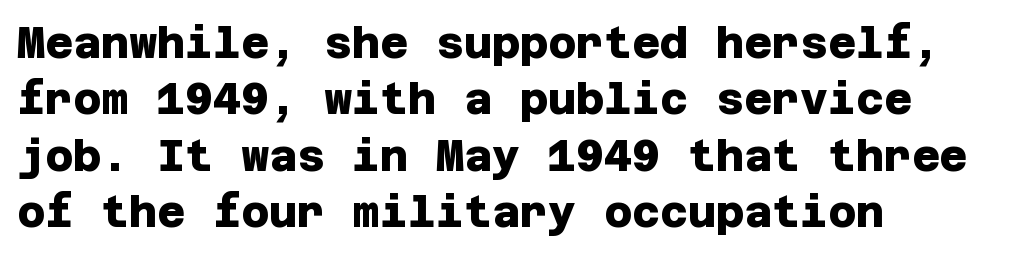
{"serif": "no", "bold": "yes", "weight": "heavy", "width": "normal", "stroke_contrast": "low", "x_height": "large", "underline": "no", "align": "left", "line_spacing": "normal", "line_spacing_ratio": 1.31, "letter_spacing": "normal", "letter_spacing_em": 0.0, "glyph_px": 43}
